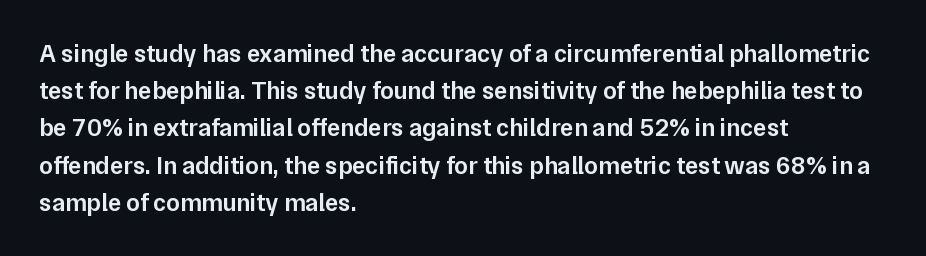
Normally led — the rows are evenly, conventionally spaced. Strokes here are thickened, but only to semibold level. Tracking value appears to be zero — textbook default spacing. A roman cut, with each character standing at attention. Teacher's note: observe the even left margin — that is flush-left alignment.
